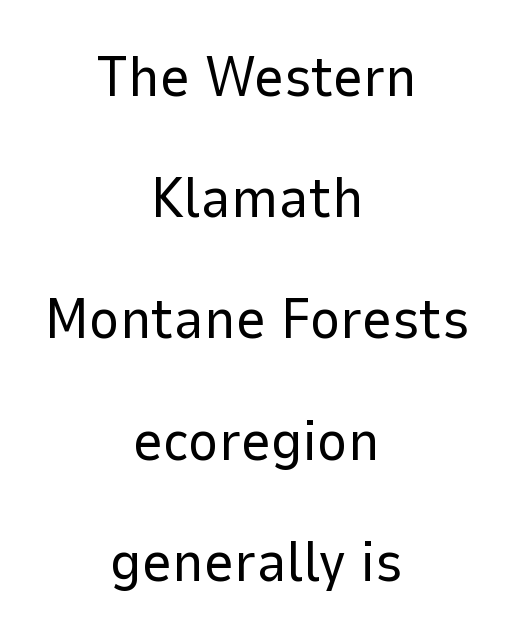
The image shows 58 px regular-weight sans-serif type, upright; set centered, loose line spacing (2.09x), normal letter spacing, not underlined; low stroke contrast and a medium x-height.
